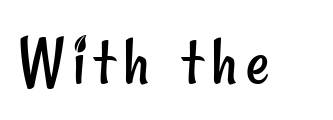
Look at the bottom of the vertical strokes: they stop flat, with no serifs. Is the type heavy? It reads as light-to-regular instead. Spacing verdict: proportional, widths tailored to each character. The string is rendered with underlining switched off.
